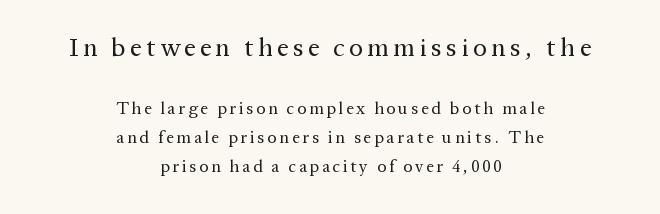
{"italic": "no", "bold": "no", "underline": "no", "align": "center", "line_spacing_ratio": 1.71, "larger_block": "first", "size_ratio": 1.53, "glyph_px": 26}
